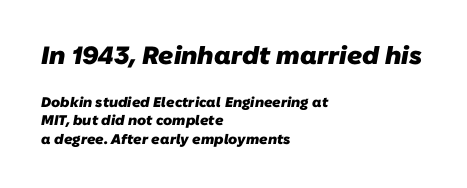
Q: Is the text bold? A: Yes.
Q: Is the text underlined? A: No.
Q: How is the paragraph aligned? A: Left-aligned.
Q: Is the spacing between letters normal or unusually wide? A: Normal.
Q: Is the spacing between lines tight, normal or loose? A: Normal.
Q: Which block of text is set in a larger size, the first (top) or the second (bottom)? A: The first (top) one.
